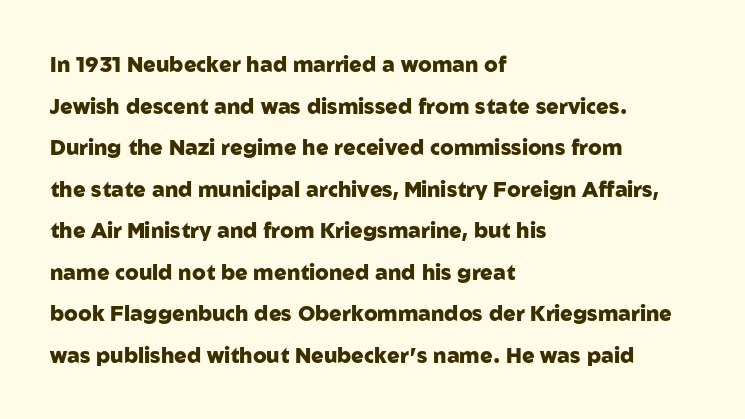
Short note: letters normally spaced. Italic: no, the glyphs are upright roman. On the weight axis this lands at bold, roughly 700. Compared with typical paragraphs, the rows here are farther apart.
